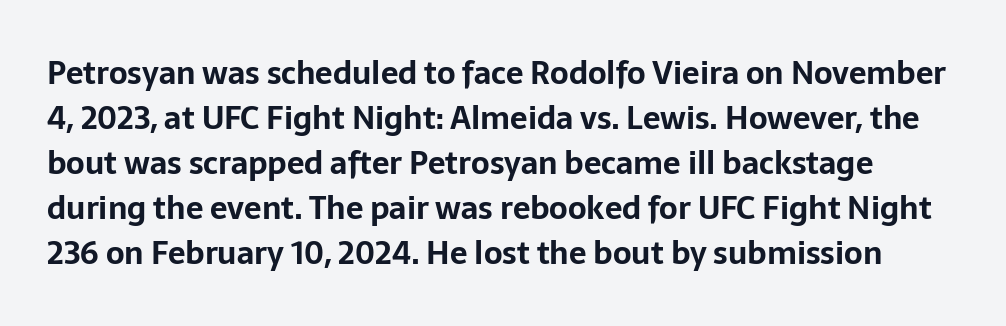
Q: Is the text bold? A: Yes.
Q: Is the text italic (slanted)? A: No, it is upright.
Q: Is the typeface a serif or a sans-serif typeface? A: Sans-serif.
Q: Is the text underlined? A: No.
Q: Is the spacing between letters normal or unusually wide? A: Normal.
Q: Is the spacing between lines tight, normal or loose? A: Normal.
Q: Width (condensed, normal, or wide)? A: Normal.
Q: Stroke contrast? A: Low.
Q: x-height? A: Medium.
Q: Monospaced? A: No.
